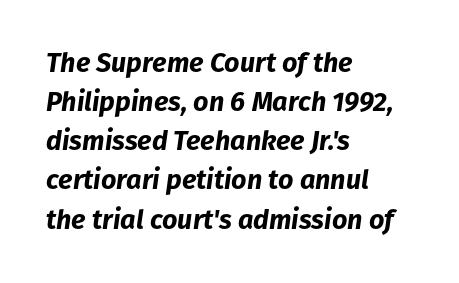
The image shows 27 px bold type, italic (leaning right); set left-aligned, normal line spacing (1.45x), normal letter spacing, not underlined.
